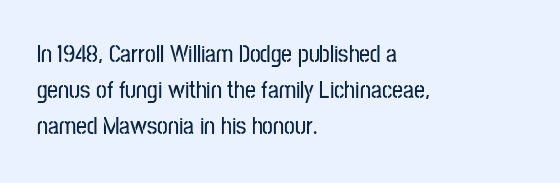
The image shows 24 px text type, upright; set left-aligned, normal line spacing (1.49x), normal letter spacing, not underlined.
